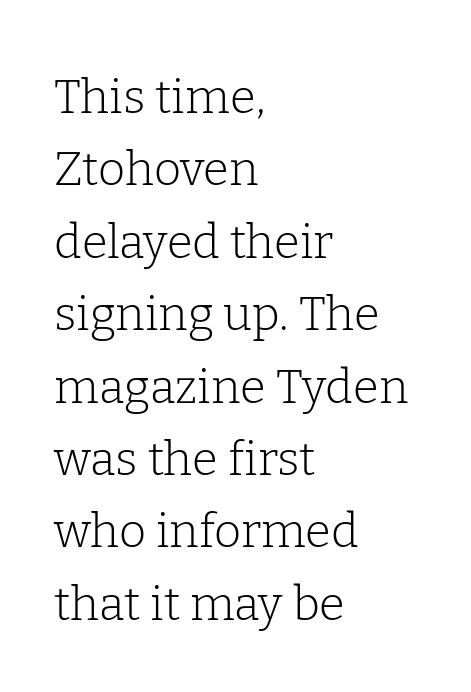
{"serif": "yes", "italic": "no", "bold": "no", "weight": "light", "width": "normal", "stroke_contrast": "low", "x_height": "medium", "monospaced": "no", "underline": "no", "align": "left", "line_spacing": "normal", "line_spacing_ratio": 1.54, "letter_spacing": "normal", "letter_spacing_em": 0.0, "glyph_px": 47}
